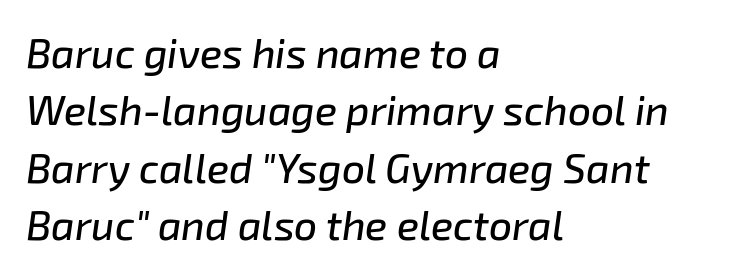
{"italic": "yes", "lean": "right", "slant_degrees": 8, "width": "normal", "stroke_contrast": "low", "x_height": "medium", "monospaced": "no", "underline": "no", "align": "left", "line_spacing": "normal", "line_spacing_ratio": 1.4, "letter_spacing": "normal", "letter_spacing_em": 0.0, "glyph_px": 41}
